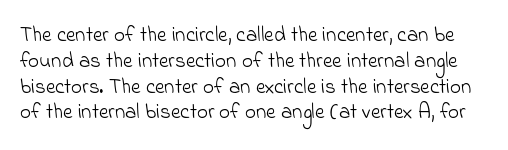
{"bold": "no", "underline": "no", "line_spacing_ratio": 1.23, "letter_spacing": "normal", "letter_spacing_em": 0.0, "glyph_px": 21}
